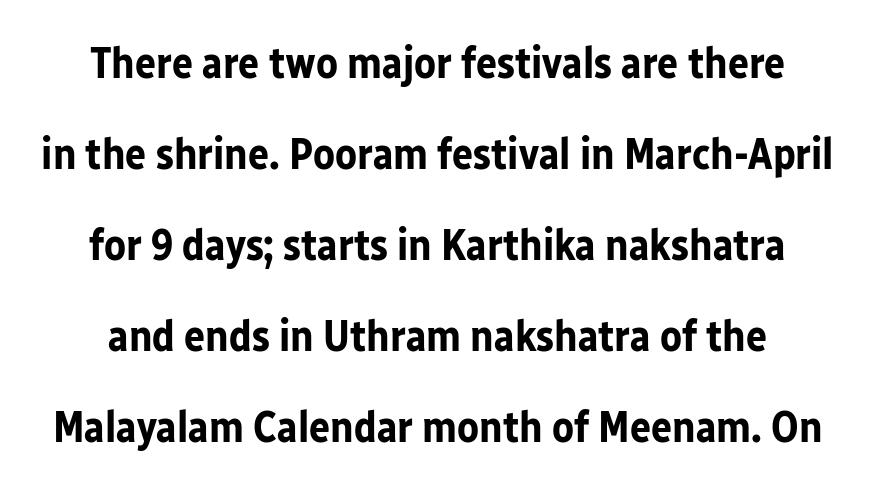
Q: Is the text bold? A: Yes.
Q: Is the text italic (slanted)? A: No, it is upright.
Q: Is the typeface a serif or a sans-serif typeface? A: Sans-serif.
Q: Is the text underlined? A: No.
Q: Is the spacing between letters normal or unusually wide? A: Normal.
Q: Is the spacing between lines tight, normal or loose? A: Loose.
Q: Width (condensed, normal, or wide)? A: Normal.
Q: Stroke contrast? A: Low.
Q: x-height? A: Medium.
Q: Monospaced? A: No.
